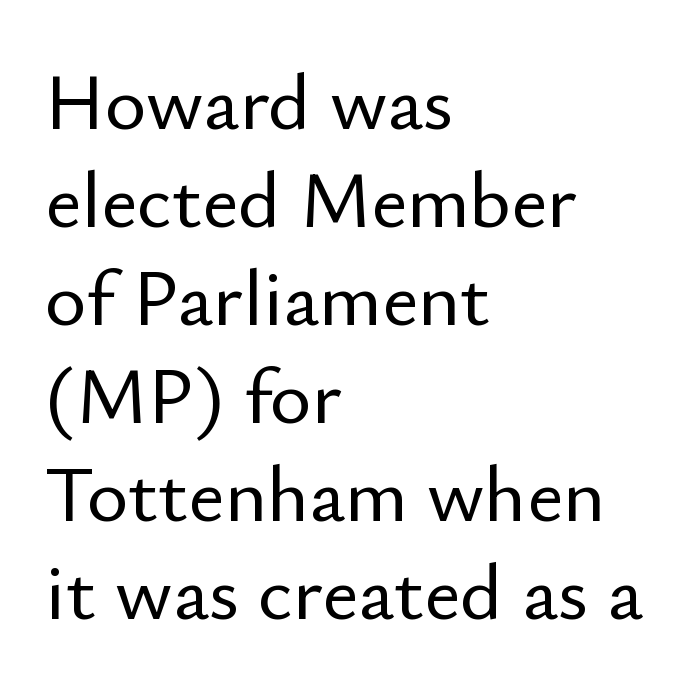
The image shows 79 px sans-serif type, upright; set left-aligned, line spacing 1.24x, normal letter spacing, not underlined; low stroke contrast and a small x-height.
